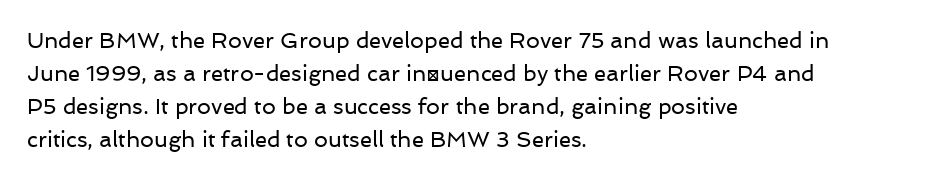
Q: Is the text bold? A: No.
Q: Is the text italic (slanted)? A: No, it is upright.
Q: Is the text underlined? A: No.
Q: How is the paragraph aligned? A: Left-aligned.
Q: Is the spacing between letters normal or unusually wide? A: Normal.
Q: Is the spacing between lines tight, normal or loose? A: Normal.
